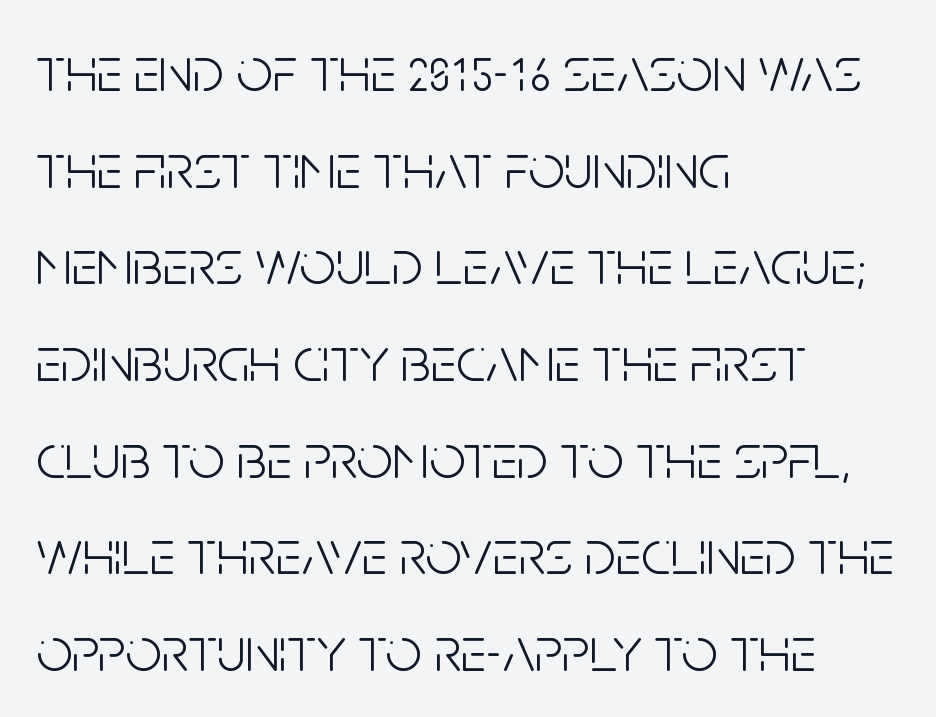
The string is rendered with underlining switched off. Varying glyph widths throughout — classic text-font behaviour. The line-height multiplier appears to be the usual default. Is the letter spacing exaggerated? No — it looks like the ordinary default. Posture: vertical.
